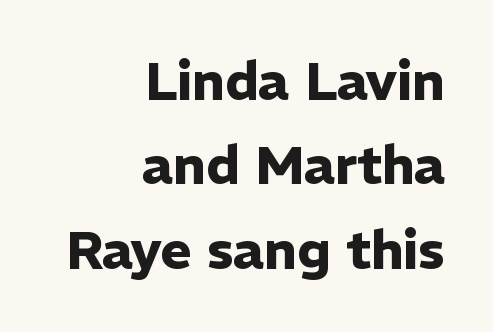
The rendering anchors every line to the right-hand side. Typesetter's note: full bold, strokes at maximum text heaviness. This block has exactly the height ordinary leading produces. The passage shown is typed in a proportional face where columns would drift. The characters display no serif detailing; their extremities are plain.
